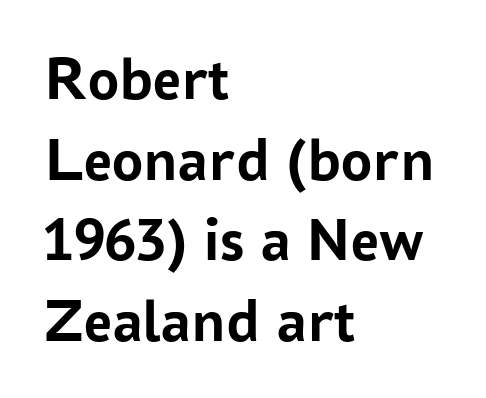
Q: Is the text bold? A: Yes.
Q: Is the text italic (slanted)? A: No, it is upright.
Q: Is the typeface a serif or a sans-serif typeface? A: Sans-serif.
Q: Is the text underlined? A: No.
Q: How is the paragraph aligned? A: Left-aligned.
Q: Is the spacing between letters normal or unusually wide? A: Normal.
Q: Is the spacing between lines tight, normal or loose? A: Normal.
Q: Width (condensed, normal, or wide)? A: Normal.
Q: Stroke contrast? A: Low.
Q: x-height? A: Medium.
Q: Monospaced? A: No.
